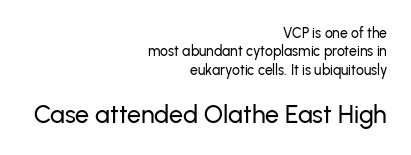
Q: Is the text italic (slanted)? A: No, it is upright.
Q: Is the text underlined? A: No.
Q: How is the paragraph aligned? A: Right-aligned.
Q: Is the spacing between letters normal or unusually wide? A: Normal.
Q: Is the spacing between lines tight, normal or loose? A: Normal.
Q: Which block of text is set in a larger size, the first (top) or the second (bottom)? A: The second (bottom) one.
